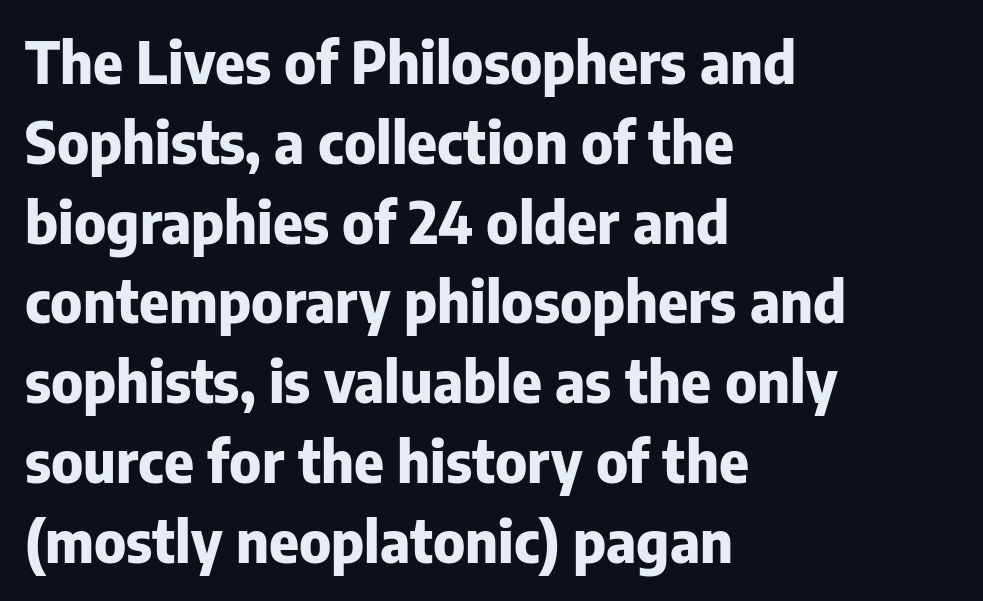
The sample has been set heavy, in full bold. Classification — sans serif. The words here are not underlined. What's the leading like? Ordinary, nothing unusual. Think of a printed novel: that variable character pitch is what you see here.
